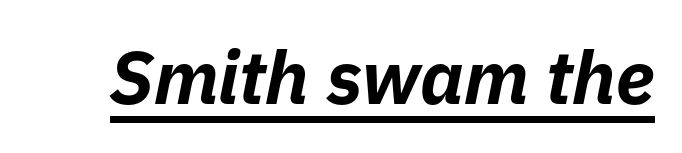
The image shows 74 px bold type, italic (leaning right); set normal letter spacing, underlined; low stroke contrast and a medium x-height.
